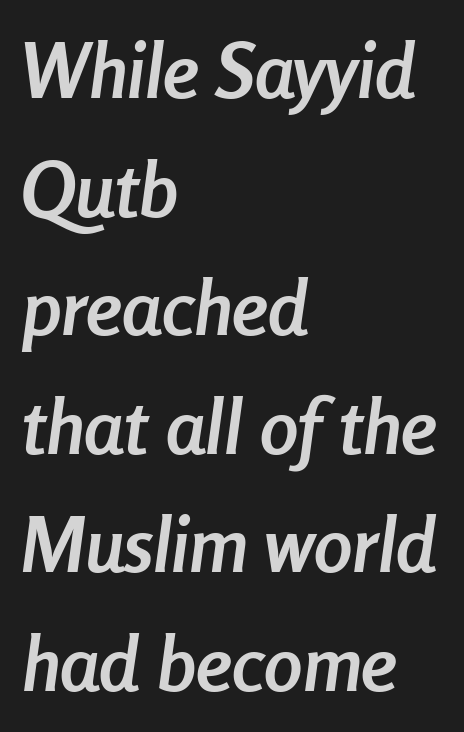
{"italic": "yes", "lean": "right", "slant_degrees": 8, "bold": "yes", "weight": "semibold", "width": "condensed", "stroke_contrast": "low", "x_height": "medium", "monospaced": "no", "underline": "no", "align": "left", "line_spacing": "normal", "line_spacing_ratio": 1.54, "letter_spacing": "normal", "letter_spacing_em": 0.0, "glyph_px": 77}
